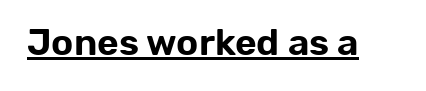
The image shows 37 px sans-serif type, upright; set normal letter spacing, underlined; low stroke contrast and a medium x-height.
